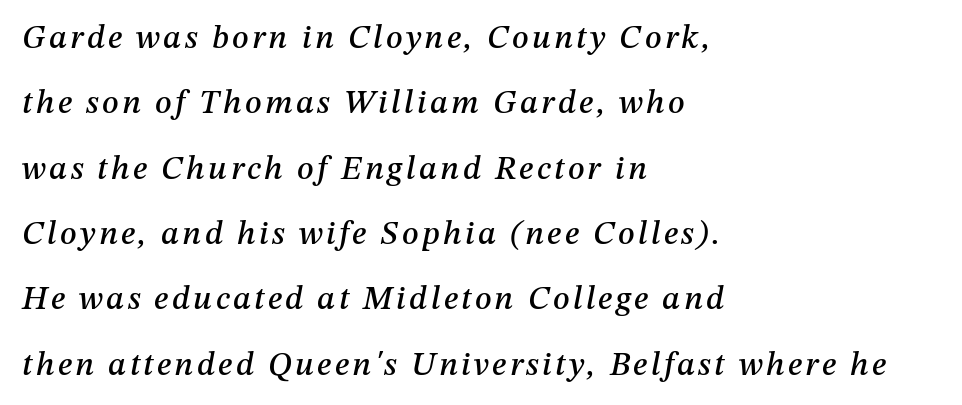
The image shows 33 px text type, italic (leaning right); set left-aligned, loose line spacing (1.98x), not underlined; medium stroke contrast and a medium x-height.
